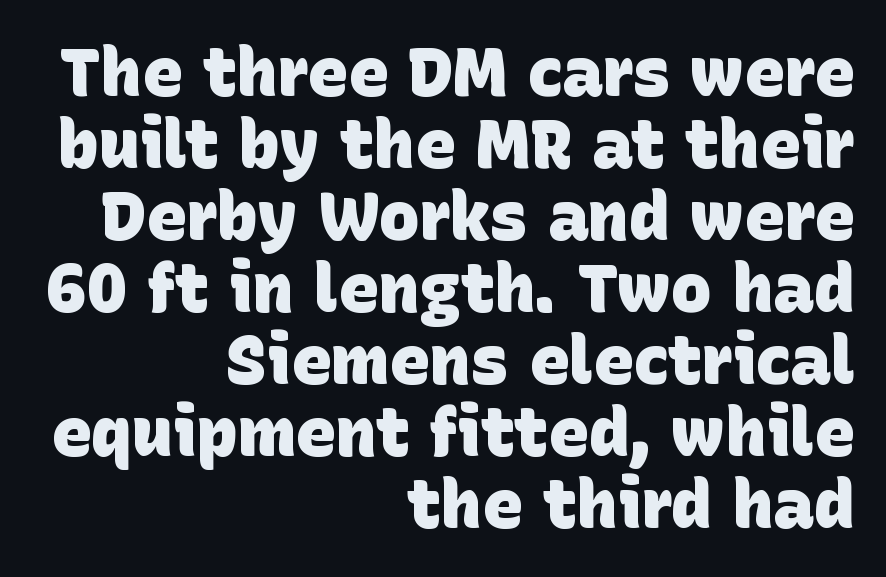
In CSS terms this would be text-align: right. This sample uses plain, unmodified letter spacing. The letters are bold, with thick, heavy strokes. Unlike a traditional serif, this face leaves its strokes unadorned. The strip under each line holds only bare page. The line-height multiplier appears low, near solid setting.
